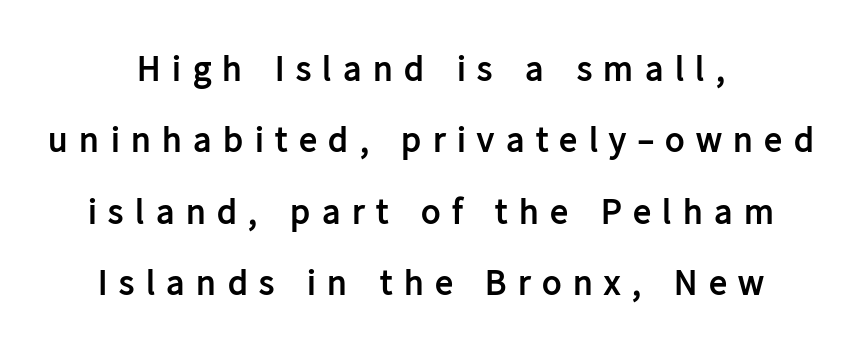
The image shows 36 px semibold sans-serif type, upright; set centered, loose line spacing (1.98x), unusually wide letter spacing (+0.32 em), not underlined; low stroke contrast and a medium x-height.
